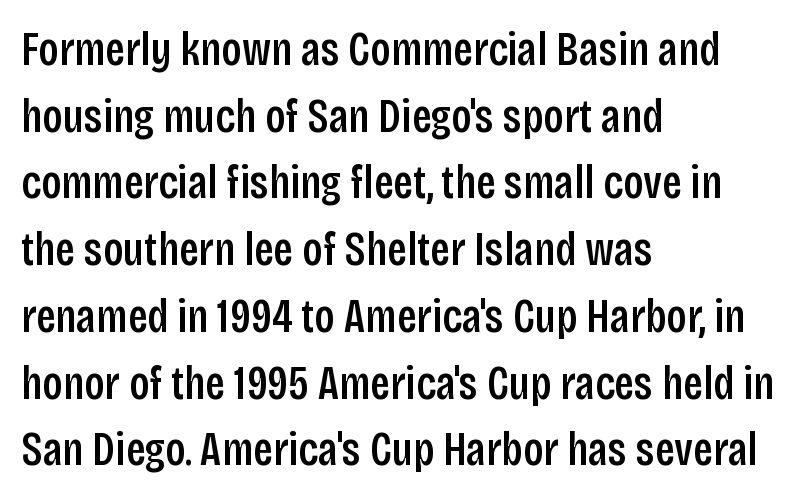
{"serif": "no", "italic": "no", "bold": "semi", "weight": "semibold", "width": "condensed", "stroke_contrast": "low", "x_height": "large", "monospaced": "no", "underline": "no", "align": "left", "line_spacing": "normal", "line_spacing_ratio": 1.42, "letter_spacing": "normal", "letter_spacing_em": 0.0, "glyph_px": 47}
